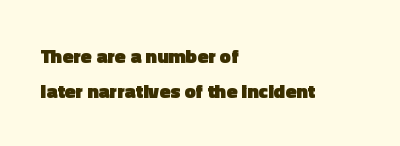
{"italic": "no", "bold": "yes", "underline": "no", "align": "left", "line_spacing_ratio": 1.74, "letter_spacing": "normal", "letter_spacing_em": 0.0, "glyph_px": 20}
